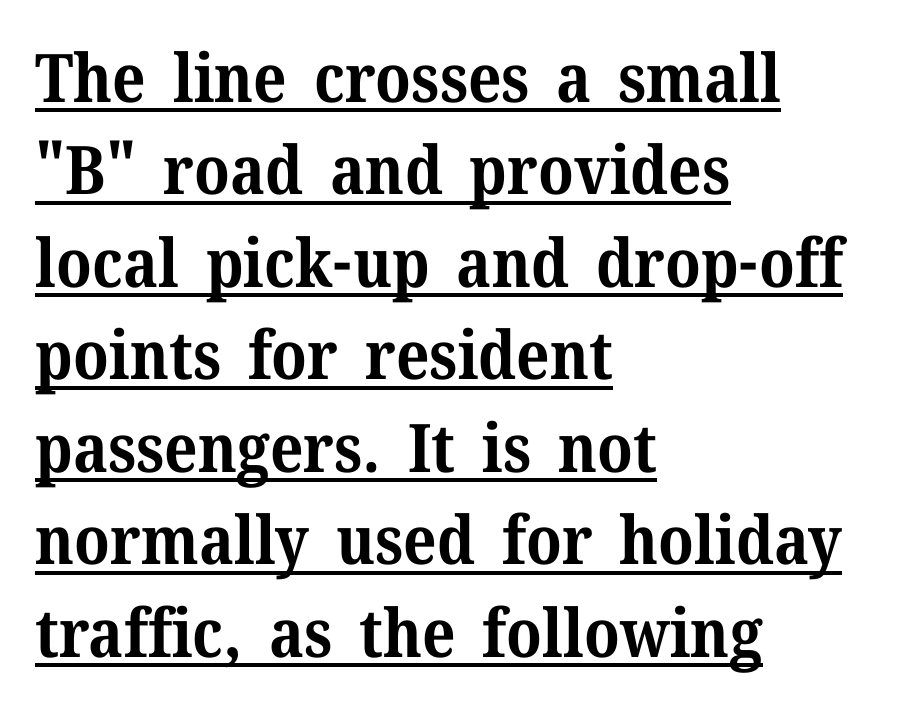
{"serif": "yes", "italic": "no", "bold": "yes", "weight": "bold", "width": "normal", "stroke_contrast": "medium", "x_height": "medium", "monospaced": "no", "underline": "yes", "align": "left", "line_spacing": "normal", "line_spacing_ratio": 1.38, "letter_spacing": "normal", "letter_spacing_em": 0.0, "glyph_px": 67}
